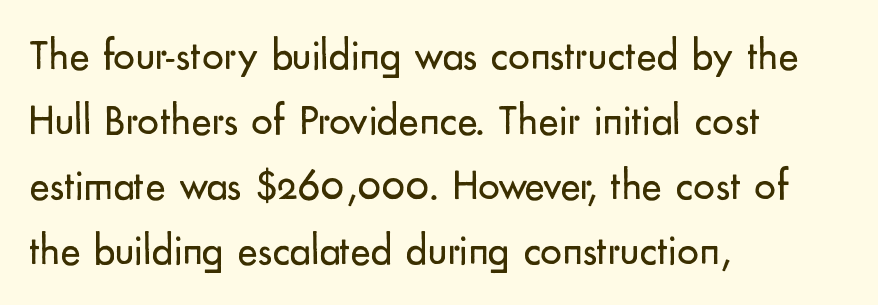
{"serif": "no", "italic": "no", "bold": "no", "weight": "regular", "width": "normal", "stroke_contrast": "low", "x_height": "small", "monospaced": "no", "underline": "no", "align": "left", "line_spacing": "normal", "line_spacing_ratio": 1.51, "letter_spacing": "normal", "letter_spacing_em": 0.0, "glyph_px": 43}
